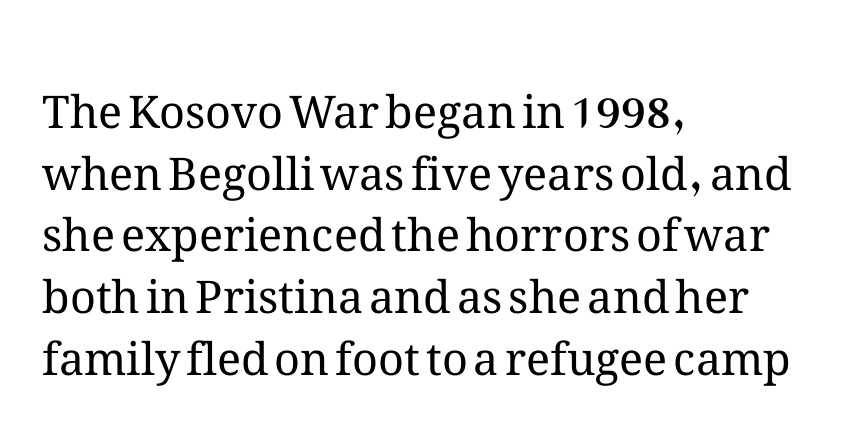
The image shows 45 px regular-weight type, upright; set left-aligned, normal line spacing (1.37x), normal letter spacing, not underlined; medium stroke contrast and a medium x-height.
